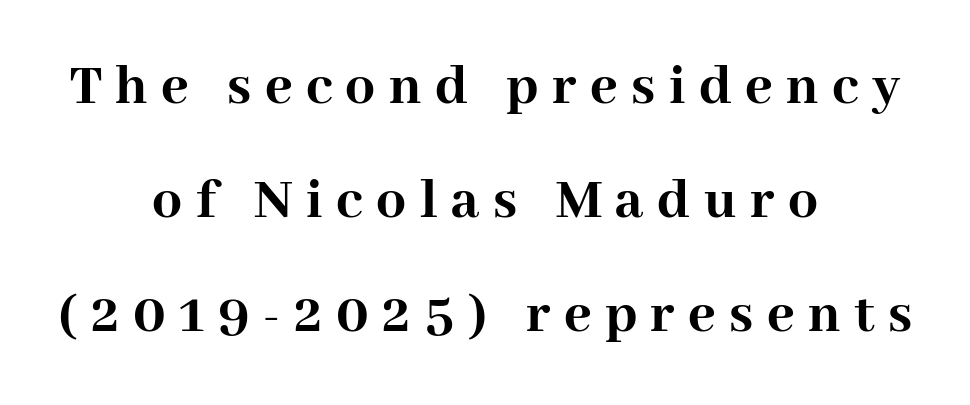
The image shows 59 px semibold serif type, upright; set centered, loose line spacing (1.93x), unusually wide letter spacing (+0.23 em), not underlined; high stroke contrast and a medium x-height.
